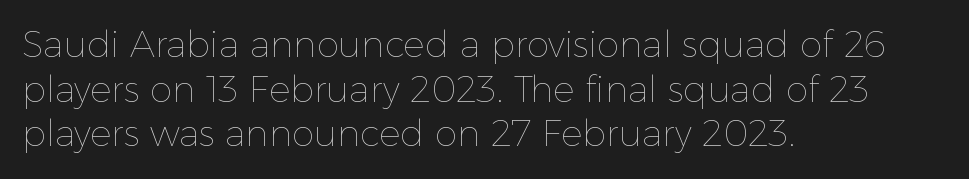
Here the designer chose a conventional face with non-uniform glyph widths. These lines keep a tight, regular rhythm from letter to letter. In terms of posture, this sample is upright. The paragraph has a hard left edge and a soft right edge. Letters rest on an invisible, unmarked baseline. The typesetting does not lean heavy: it is not bold.
